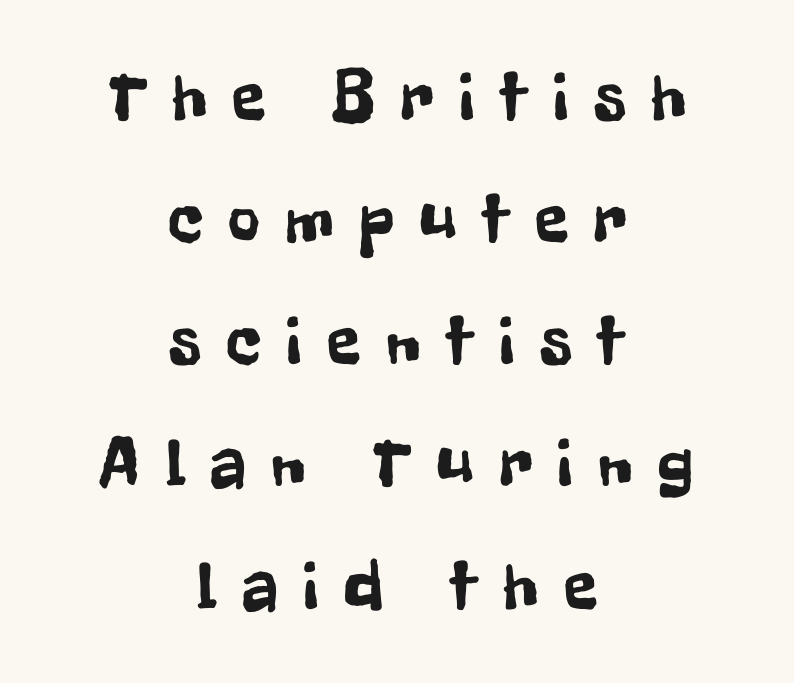
{"serif": "no", "italic": "no", "width": "condensed", "stroke_contrast": "low", "x_height": "medium", "monospaced": "no", "underline": "no", "align": "center", "line_spacing_ratio": 1.77, "letter_spacing": "wide", "letter_spacing_em": 0.37, "glyph_px": 69}
